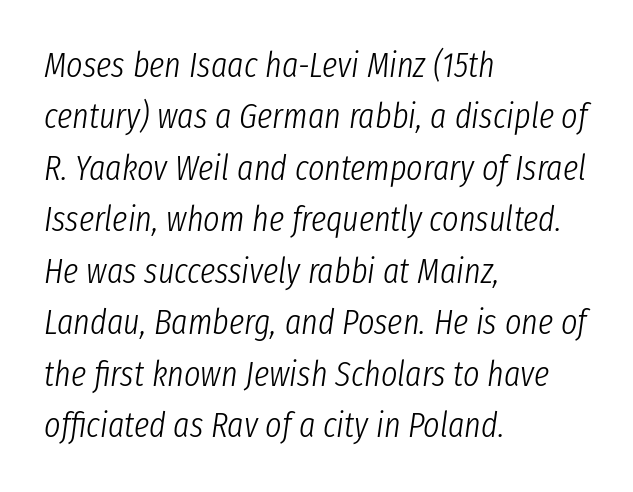
The image shows 35 px light, condensed type, italic (leaning right); set left-aligned, normal line spacing (1.47x), normal letter spacing, not underlined; low stroke contrast and a medium x-height.
